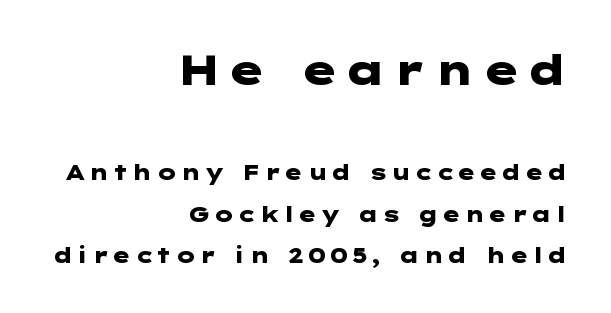
{"serif": "no", "italic": "no", "bold": "yes", "weight": "heavy", "width": "wide", "stroke_contrast": "low", "x_height": "medium", "underline": "no", "align": "right", "line_spacing": "loose", "line_spacing_ratio": 1.97, "larger_block": "first", "size_ratio": 2.0, "glyph_px": 42}
